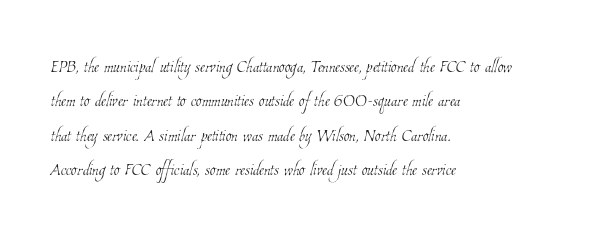
On a weight scale, this lands at 450 or below. Tracking here is standard; glyphs follow each other at the usual distance. Anything drawn beneath the words? Only blank space. Notice how the passage keeps a crisp vertical edge on the left only. The line-height multiplier appears to be the usual default.
